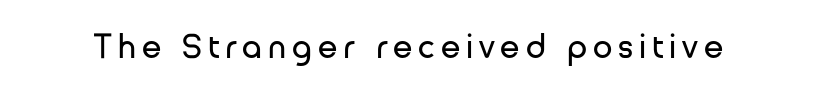
Q: Is the text bold? A: No.
Q: Is the text italic (slanted)? A: No, it is upright.
Q: Is the typeface a serif or a sans-serif typeface? A: Sans-serif.
Q: Is the text underlined? A: No.
Q: Width (condensed, normal, or wide)? A: Normal.
Q: Stroke contrast? A: Low.
Q: x-height? A: Medium.
Q: Monospaced? A: No.
